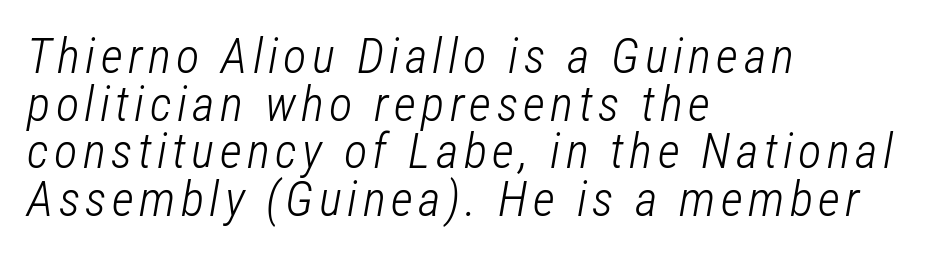
The image shows 49 px light, condensed type, italic (leaning right); set left-aligned, tight line spacing (0.97x), not underlined; low stroke contrast and a medium x-height.
